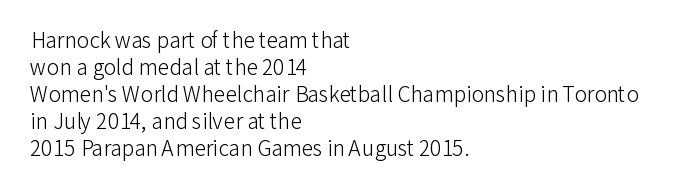
{"italic": "no", "bold": "no", "underline": "no", "align": "left", "line_spacing": "normal", "line_spacing_ratio": 1.28, "letter_spacing": "normal", "letter_spacing_em": 0.0, "glyph_px": 21}
